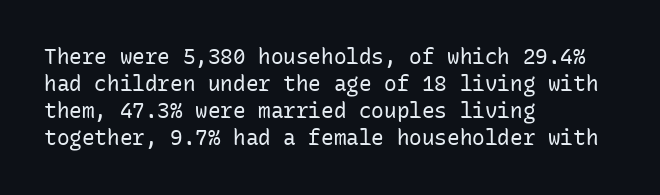
These lines keep a tight, regular rhythm from letter to letter. The rows are spaced the way most documents space them. Nothing heavy about these letters — not bold at all. A roman cut, with each character standing at attention. Check under the words: just untouched page. All the whitespace from short lines collects on the right.
